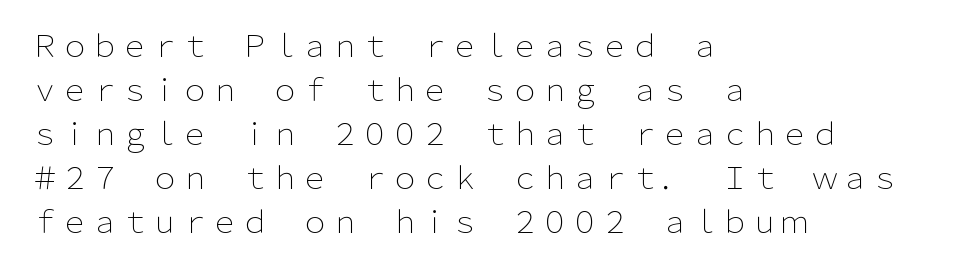
Q: Is the text bold? A: No.
Q: Is the text italic (slanted)? A: No, it is upright.
Q: Is the typeface a serif or a sans-serif typeface? A: Sans-serif.
Q: Is the text underlined? A: No.
Q: How is the paragraph aligned? A: Left-aligned.
Q: Is the spacing between letters normal or unusually wide? A: Normal.
Q: Is the spacing between lines tight, normal or loose? A: Normal.
Q: Width (condensed, normal, or wide)? A: Normal.
Q: Stroke contrast? A: Low.
Q: x-height? A: Medium.
Q: Monospaced? A: No.
